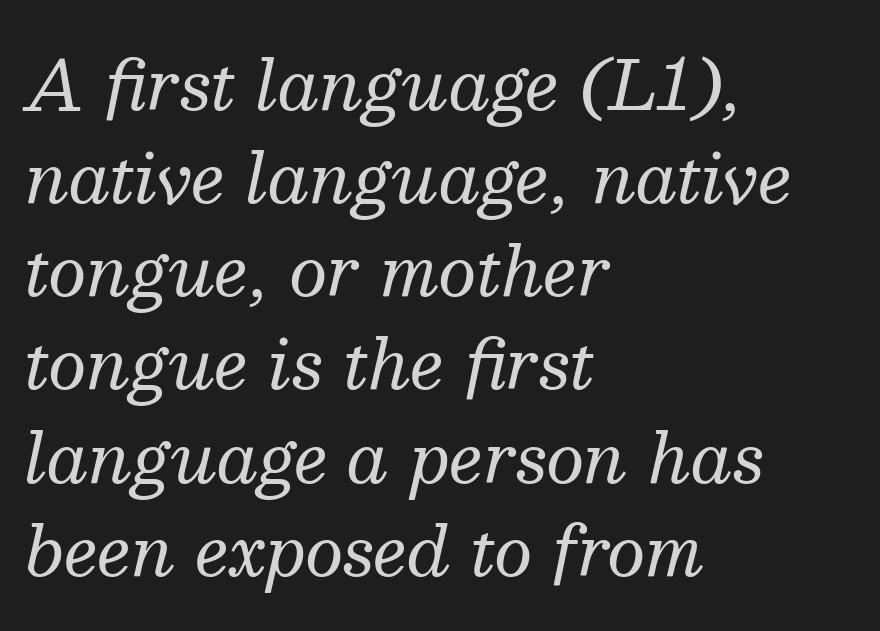
The image shows 67 px regular-weight serif type, italic (leaning right); set left-aligned, normal line spacing (1.39x), normal letter spacing, not underlined; medium stroke contrast and a medium x-height.
